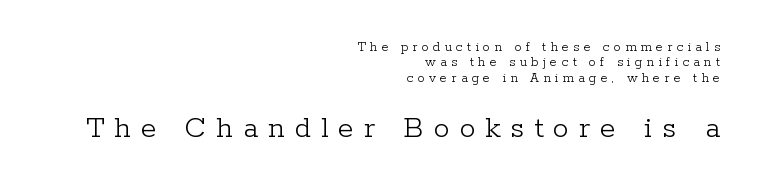
Q: Is the text bold? A: No.
Q: Is the text italic (slanted)? A: No, it is upright.
Q: Is the typeface a serif or a sans-serif typeface? A: Serif.
Q: Is the text underlined? A: No.
Q: How is the paragraph aligned? A: Right-aligned.
Q: Is the spacing between letters normal or unusually wide? A: Unusually wide.
Q: Is the spacing between lines tight, normal or loose? A: Tight.
Q: Which block of text is set in a larger size, the first (top) or the second (bottom)? A: The second (bottom) one.
Q: Width (condensed, normal, or wide)? A: Normal.
Q: Stroke contrast? A: Low.
Q: x-height? A: Medium.
Q: Monospaced? A: No.
